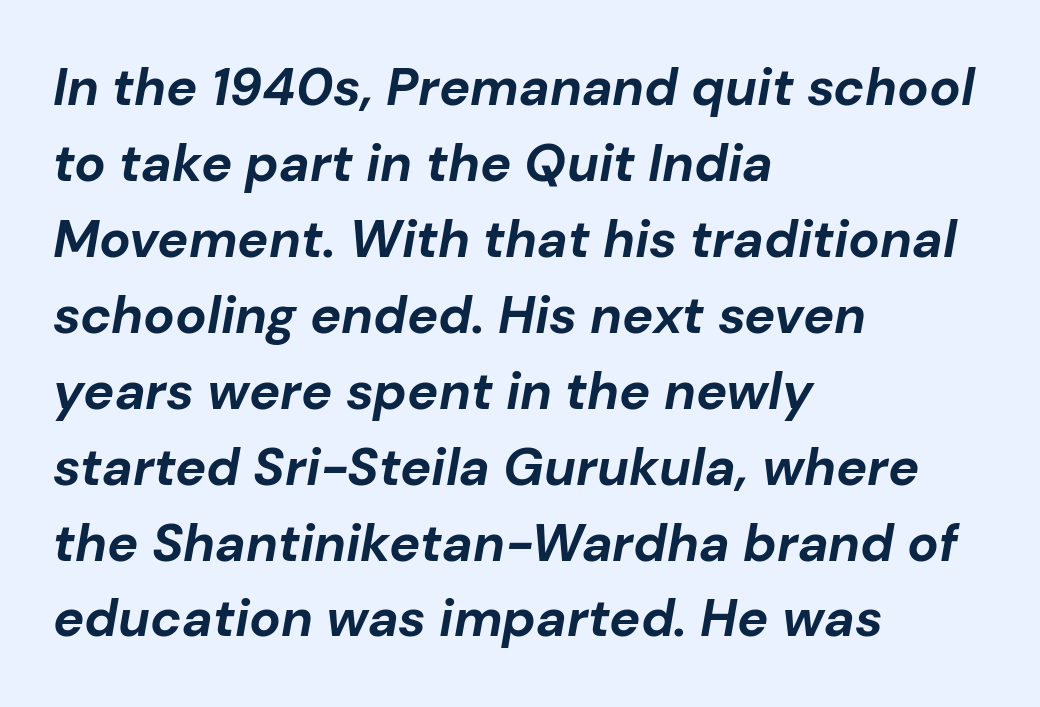
Observe the lean: these are italic letterforms. A full-strength bold gives these letters their thick strokes. Honestly, the letter spacing is just normal — you wouldn't notice it. Reading down the column, the eye jumps a familiar distance to each next line.
